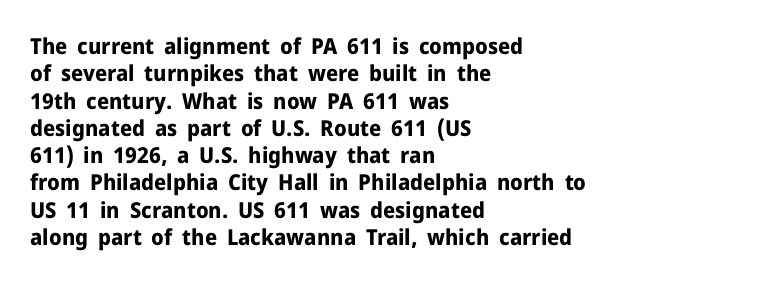
{"italic": "no", "bold": "yes", "underline": "no", "align": "left", "line_spacing_ratio": 1.24, "letter_spacing": "normal", "letter_spacing_em": 0.0, "glyph_px": 22}
